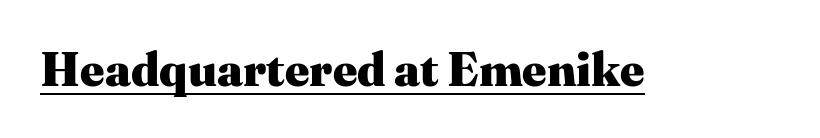
{"serif": "yes", "italic": "no", "bold": "yes", "weight": "heavy", "width": "normal", "stroke_contrast": "medium", "x_height": "medium", "monospaced": "no", "underline": "yes", "letter_spacing": "normal", "letter_spacing_em": 0.0, "glyph_px": 47}
